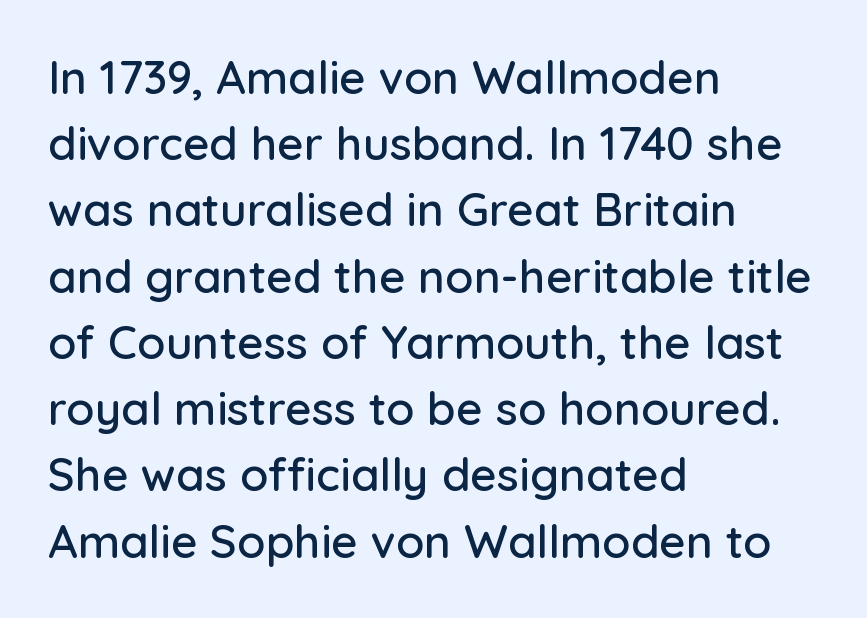
Has an underline been added? It has not. These lines were composed using upright roman letters. A typesetter would call this proportional, since set widths differ per character. This sample is left-justified, so line endings fall wherever the words run out. The rendering shows plain stroke endings on the letterforms — a sans-serif design. These lines keep a tight, regular rhythm from letter to letter.
